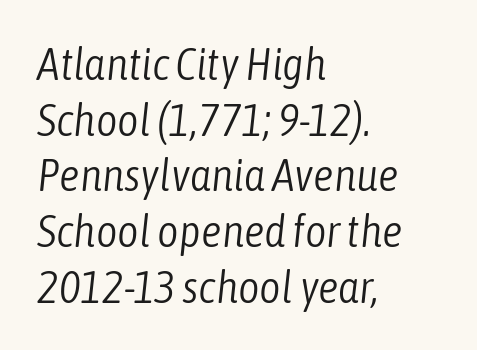
Q: Is the text bold? A: No.
Q: Is the text italic (slanted)? A: Yes, it leans right by about 6 degrees.
Q: Is the text underlined? A: No.
Q: How is the paragraph aligned? A: Left-aligned.
Q: Is the spacing between letters normal or unusually wide? A: Normal.
Q: Width (condensed, normal, or wide)? A: Condensed.
Q: Stroke contrast? A: Low.
Q: x-height? A: Medium.
Q: Monospaced? A: No.
